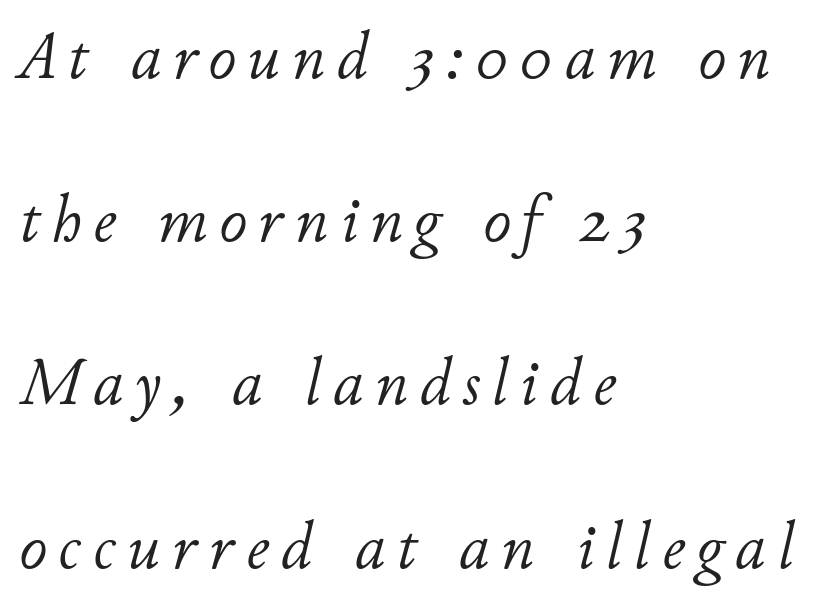
{"italic": "yes", "lean": "right", "slant_degrees": 11, "bold": "no", "weight": "light", "width": "normal", "stroke_contrast": "low", "x_height": "small", "monospaced": "no", "underline": "no", "align": "left", "line_spacing": "loose", "line_spacing_ratio": 2.4, "glyph_px": 68}
